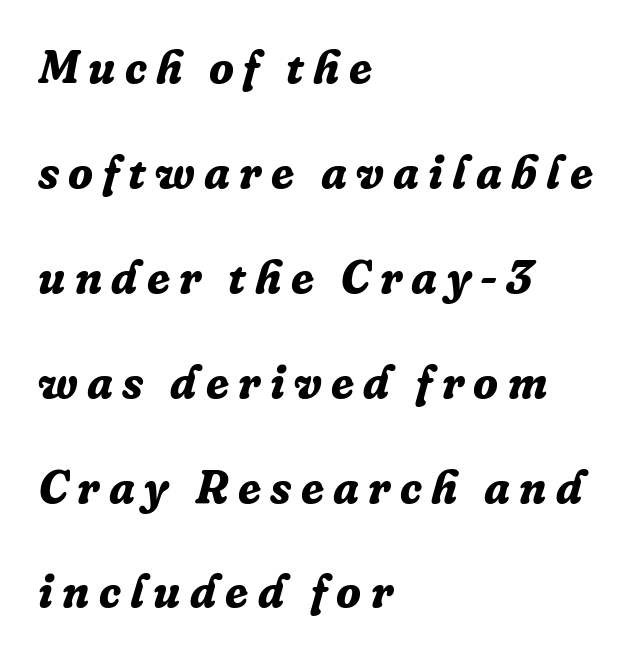
Q: Is the text bold? A: Yes.
Q: Is the text italic (slanted)? A: Yes, it leans right by about 16 degrees.
Q: Is the typeface a serif or a sans-serif typeface? A: Serif.
Q: Is the text underlined? A: No.
Q: How is the paragraph aligned? A: Left-aligned.
Q: Is the spacing between letters normal or unusually wide? A: Unusually wide.
Q: Is the spacing between lines tight, normal or loose? A: Loose.
Q: Width (condensed, normal, or wide)? A: Normal.
Q: Stroke contrast? A: Low.
Q: x-height? A: Medium.
Q: Monospaced? A: No.
